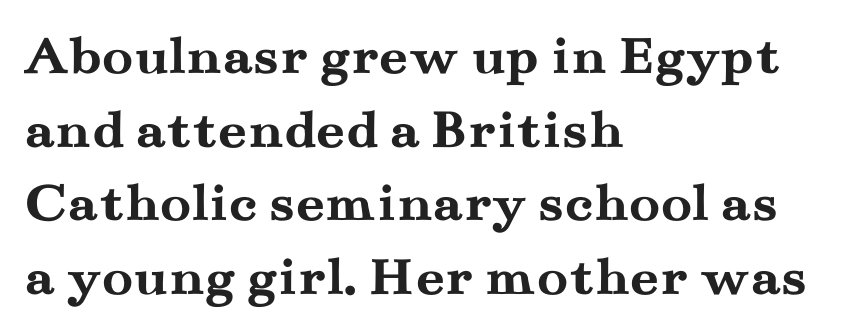
If you drew a ruler down the left edge, every line would touch it. Weight: bold. The letters carry serifs — small finishing strokes at the ends of their stems. The axis of the letterforms is exactly vertical. The passage shown stacks its lines at a standard gap. There is no visible air inserted between adjacent glyphs.
